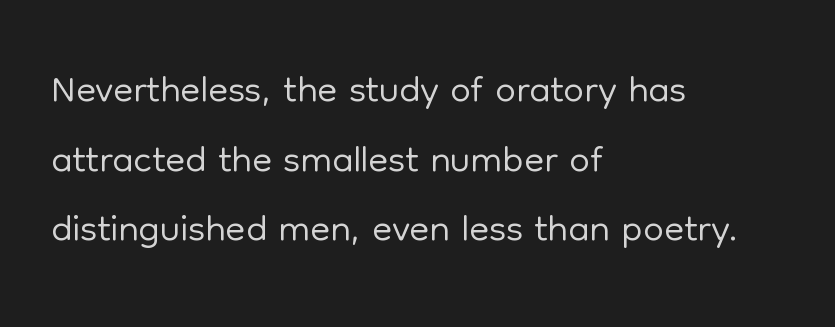
Character widths vary here, with narrow letters taking less room than wide ones. These lines keep a tight, regular rhythm from letter to letter. The letters carry no serifs — their stems end cleanly without finishing strokes. The zone under the glyphs is completely vacant. The strokes carry an ordinary text weight at most.
